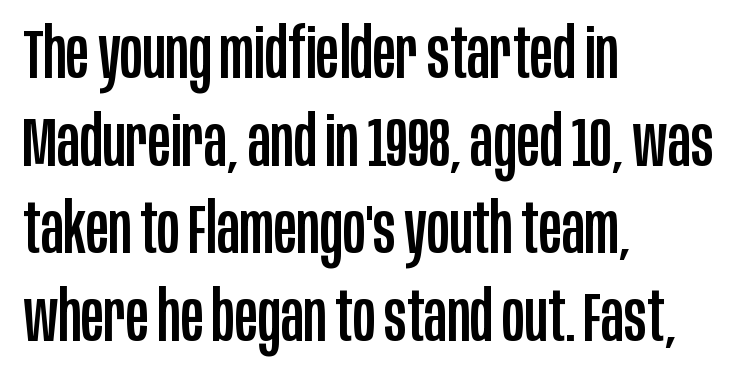
{"serif": "no", "italic": "no", "width": "condensed", "stroke_contrast": "low", "x_height": "large", "monospaced": "no", "underline": "no", "align": "left", "line_spacing": "normal", "line_spacing_ratio": 1.27, "letter_spacing": "normal", "letter_spacing_em": 0.0, "glyph_px": 69}
